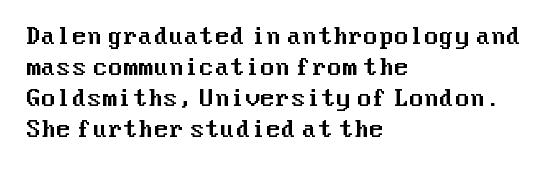
The image shows 22 px text type, upright; set left-aligned, normal line spacing (1.41x), normal letter spacing, not underlined.
